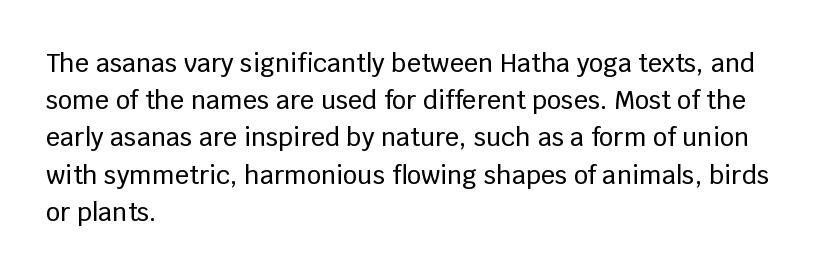
{"italic": "no", "underline": "no", "align": "left", "line_spacing": "normal", "line_spacing_ratio": 1.49, "letter_spacing": "normal", "letter_spacing_em": 0.0, "glyph_px": 25}
